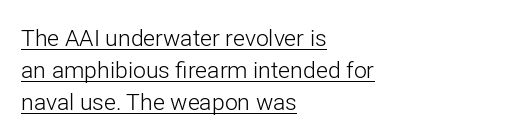
{"italic": "no", "bold": "no", "underline": "yes", "align": "left", "line_spacing": "normal", "line_spacing_ratio": 1.39, "letter_spacing": "normal", "letter_spacing_em": 0.0, "glyph_px": 23}
